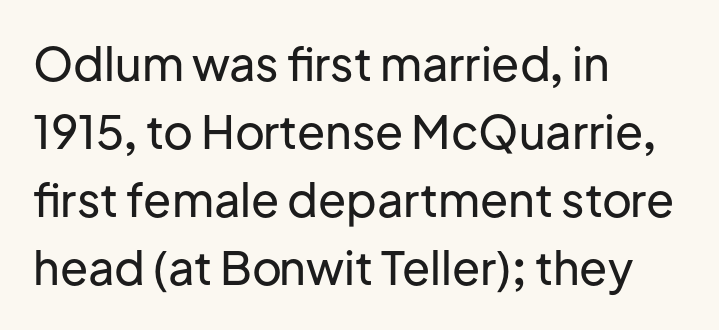
Vertical spacing — default. The letters carry no serifs — their stems end cleanly without finishing strokes. Typeset ragged right — the left edge is the straight one. Character widths vary here, with narrow letters taking less room than wide ones.
